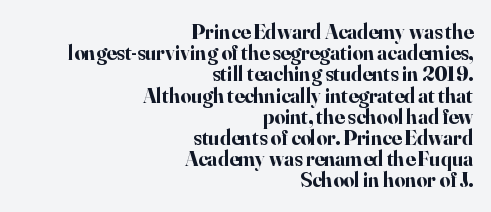
The image shows 21 px bold type, upright; set right-aligned, tight line spacing (1.01x), normal letter spacing, not underlined.
